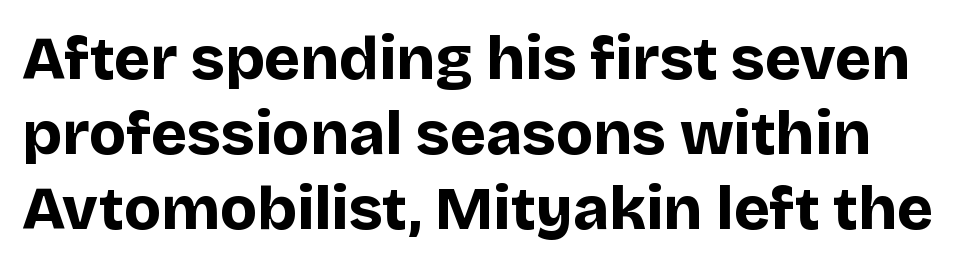
{"serif": "no", "italic": "no", "bold": "yes", "weight": "bold", "width": "normal", "stroke_contrast": "low", "x_height": "large", "monospaced": "no", "underline": "no", "line_spacing_ratio": 1.23, "letter_spacing": "normal", "letter_spacing_em": 0.0, "glyph_px": 61}
